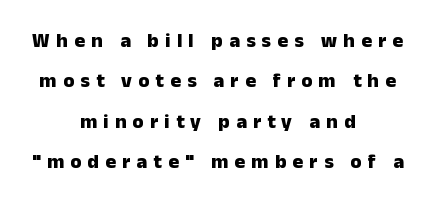
Look at the tracking — it's clearly loosened, letters drifting apart. Is the block centered? Yes — each line is placed symmetrically about the middle. Honestly, there is no underline to notice here at all. The font's upright variant was chosen for this text. Strokes here are thick enough to call this a true bold.
